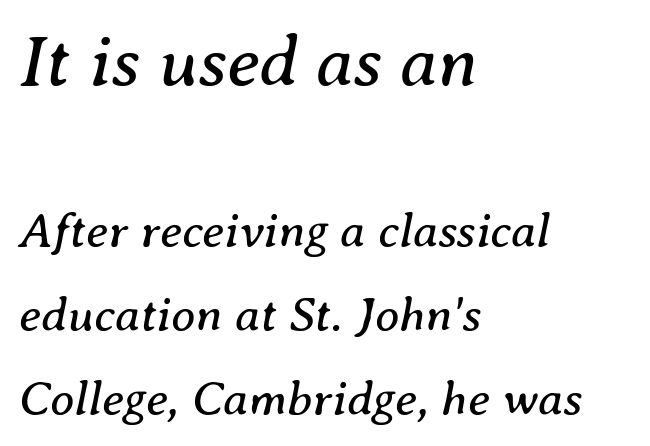
The image shows 73 px regular-weight serif type, italic (leaning right); set left-aligned, line spacing 1.71x, normal letter spacing, not underlined; the first (top) block is 1.49x larger; medium stroke contrast and a medium x-height.
